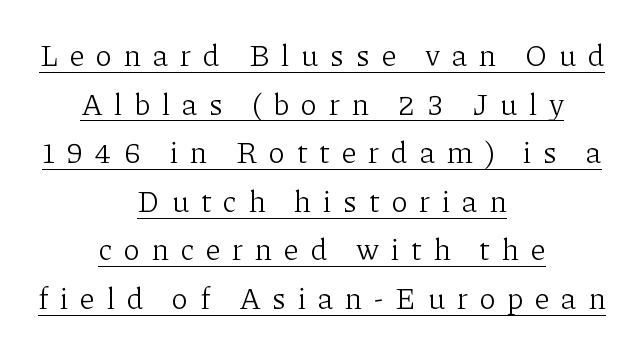
{"serif": "yes", "italic": "no", "bold": "no", "weight": "light", "width": "normal", "stroke_contrast": "low", "x_height": "medium", "monospaced": "no", "underline": "yes", "align": "center", "line_spacing": "normal", "line_spacing_ratio": 1.62, "letter_spacing": "wide", "letter_spacing_em": 0.4, "glyph_px": 30}
